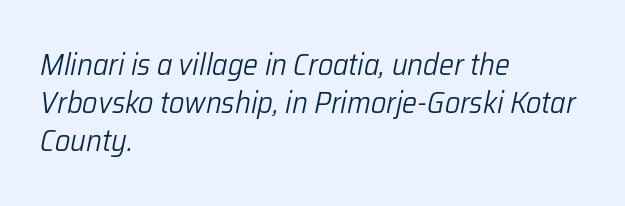
{"italic": "yes", "lean": "right", "slant_degrees": 12, "bold": "no", "weight": "light", "width": "normal", "stroke_contrast": "low", "x_height": "medium", "monospaced": "no", "underline": "no", "align": "left", "line_spacing": "normal", "line_spacing_ratio": 1.27, "letter_spacing": "normal", "letter_spacing_em": 0.0, "glyph_px": 30}
